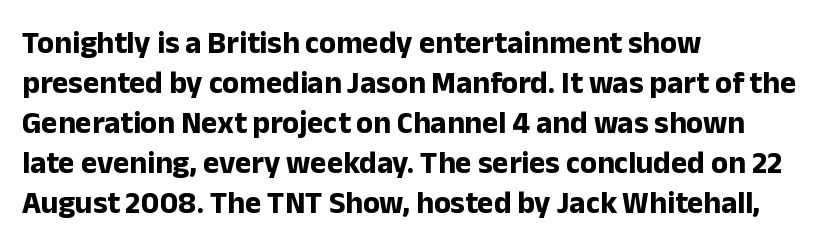
{"serif": "no", "italic": "no", "bold": "yes", "weight": "bold", "width": "normal", "stroke_contrast": "low", "x_height": "medium", "monospaced": "no", "underline": "no", "align": "left", "line_spacing": "normal", "line_spacing_ratio": 1.29, "letter_spacing": "normal", "letter_spacing_em": 0.0, "glyph_px": 31}
